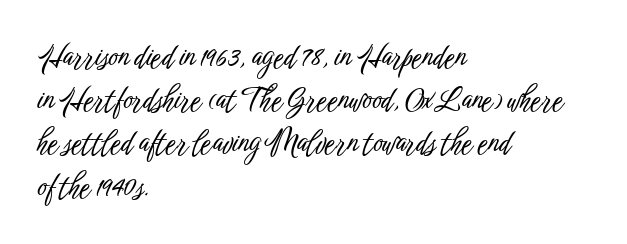
{"serif": "no", "width": "condensed", "stroke_contrast": "low", "x_height": "medium", "monospaced": "no", "underline": "no", "align": "left", "line_spacing": "normal", "line_spacing_ratio": 1.49, "letter_spacing": "normal", "letter_spacing_em": 0.0, "glyph_px": 29}
